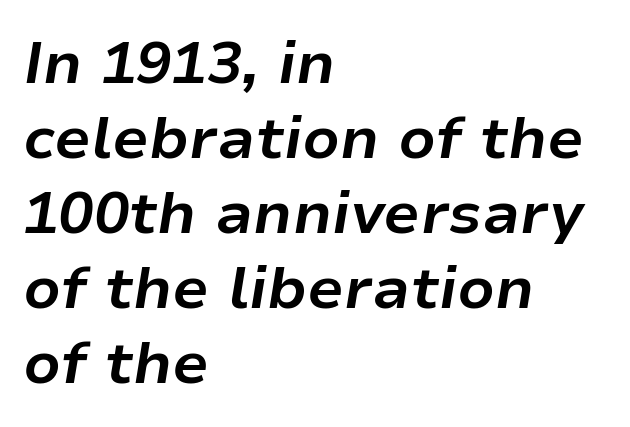
Q: Is the text bold? A: Yes.
Q: Is the text italic (slanted)? A: Yes, it leans right by about 9 degrees.
Q: Is the text underlined? A: No.
Q: How is the paragraph aligned? A: Left-aligned.
Q: Is the spacing between letters normal or unusually wide? A: Normal.
Q: Is the spacing between lines tight, normal or loose? A: Normal.
Q: Width (condensed, normal, or wide)? A: Normal.
Q: Stroke contrast? A: Low.
Q: x-height? A: Medium.
Q: Monospaced? A: No.
